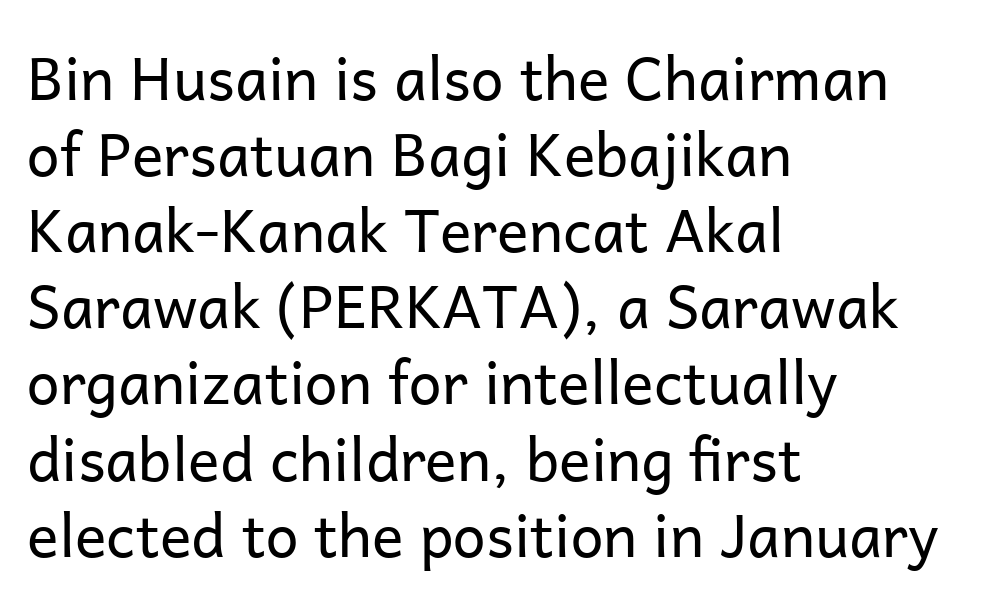
Characters remain perfectly vertical along every line. Default kerning and tracking; the words read as compact shapes. Character widths vary here, with narrow letters taking less room than wide ones. These lines stack with their left ends in a neat column. Regular leading. The weight would be labelled regular, book, light, or lighter still.
